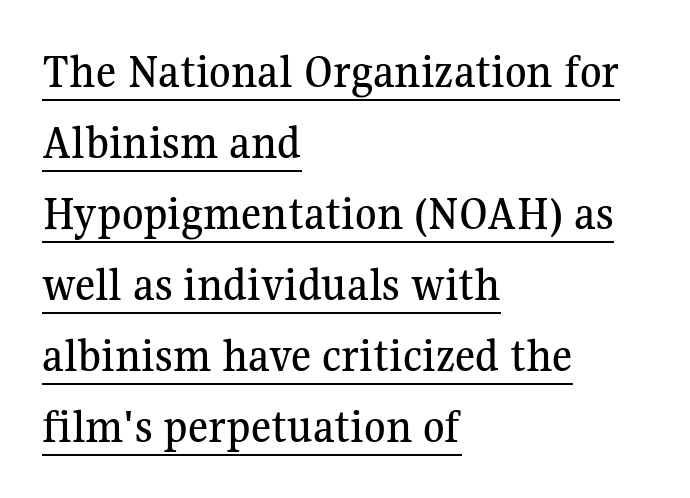
The rendering uses natural spacing where letterforms have individual widths. Notice how descenders clear the ascenders below comfortably — that's standard leading. Is there any slant? The stems are plumb. I'd call this a serif setting — the letters wear small feet. Quick note: underline on. Students, note that the glyphs here touch the page at normal intervals.
